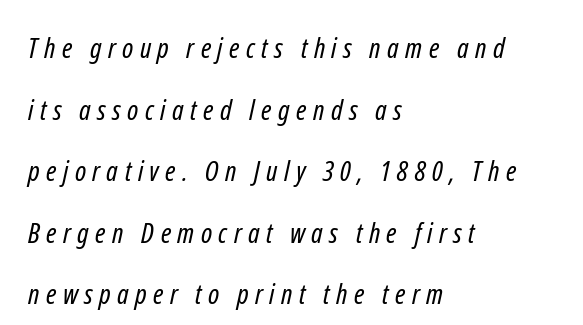
The image shows 28 px regular-weight, condensed sans-serif type; set left-aligned, loose line spacing (2.2x), unusually wide letter spacing (+0.23 em), not underlined; low stroke contrast and a medium x-height.
